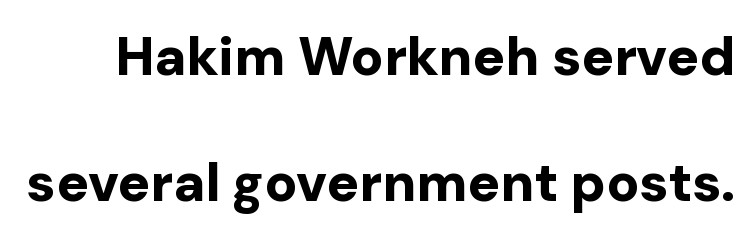
{"serif": "no", "italic": "no", "bold": "yes", "weight": "bold", "width": "normal", "stroke_contrast": "low", "x_height": "medium", "monospaced": "no", "underline": "no", "line_spacing": "loose", "line_spacing_ratio": 2.34, "letter_spacing": "normal", "letter_spacing_em": 0.0, "glyph_px": 54}
